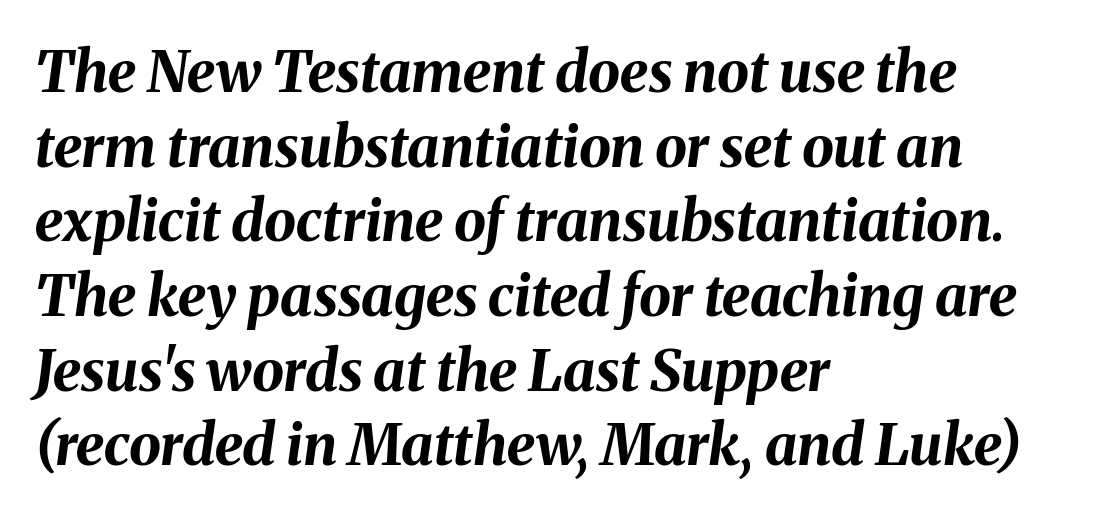
Inter-character spacing is left at the font's built-in metrics. The rag falls on the right side of this text block. Nobody drew a line under any word here. A typesetter would call this proportional, since set widths differ per character. Notice how descenders clear the ascenders below comfortably — that's standard leading. Every character sits at an angle, as italics do.
